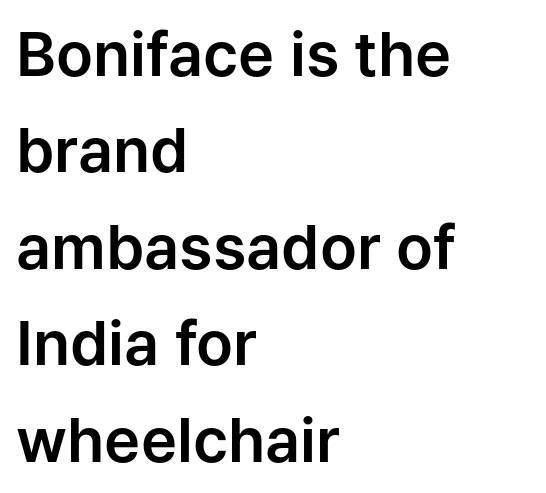
Q: Is the text italic (slanted)? A: No, it is upright.
Q: Is the typeface a serif or a sans-serif typeface? A: Sans-serif.
Q: Is the text underlined? A: No.
Q: How is the paragraph aligned? A: Left-aligned.
Q: Is the spacing between letters normal or unusually wide? A: Normal.
Q: Is the spacing between lines tight, normal or loose? A: Normal.
Q: Width (condensed, normal, or wide)? A: Normal.
Q: Stroke contrast? A: Low.
Q: x-height? A: Medium.
Q: Monospaced? A: No.
